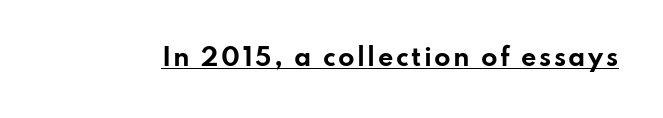
The string is rendered with underlining switched on. The face used here has the dense, thick strokes of a bold. This is roman type, the default non-slanted kind.
